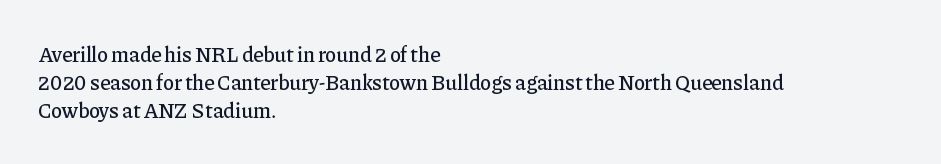
Q: Is the text italic (slanted)? A: No, it is upright.
Q: Is the text underlined? A: No.
Q: How is the paragraph aligned? A: Left-aligned.
Q: Is the spacing between letters normal or unusually wide? A: Normal.
Q: Is the spacing between lines tight, normal or loose? A: Normal.
